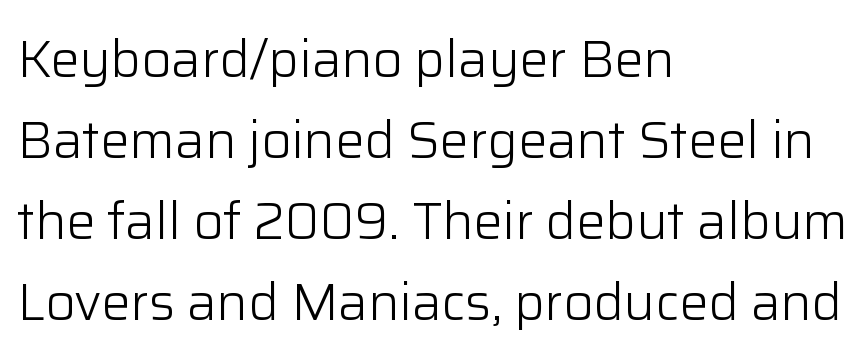
Q: Is the text bold? A: No.
Q: Is the text italic (slanted)? A: No, it is upright.
Q: Is the typeface a serif or a sans-serif typeface? A: Sans-serif.
Q: Is the text underlined? A: No.
Q: How is the paragraph aligned? A: Left-aligned.
Q: Is the spacing between letters normal or unusually wide? A: Normal.
Q: Is the spacing between lines tight, normal or loose? A: Normal.
Q: Width (condensed, normal, or wide)? A: Normal.
Q: Stroke contrast? A: Low.
Q: x-height? A: Medium.
Q: Monospaced? A: No.
